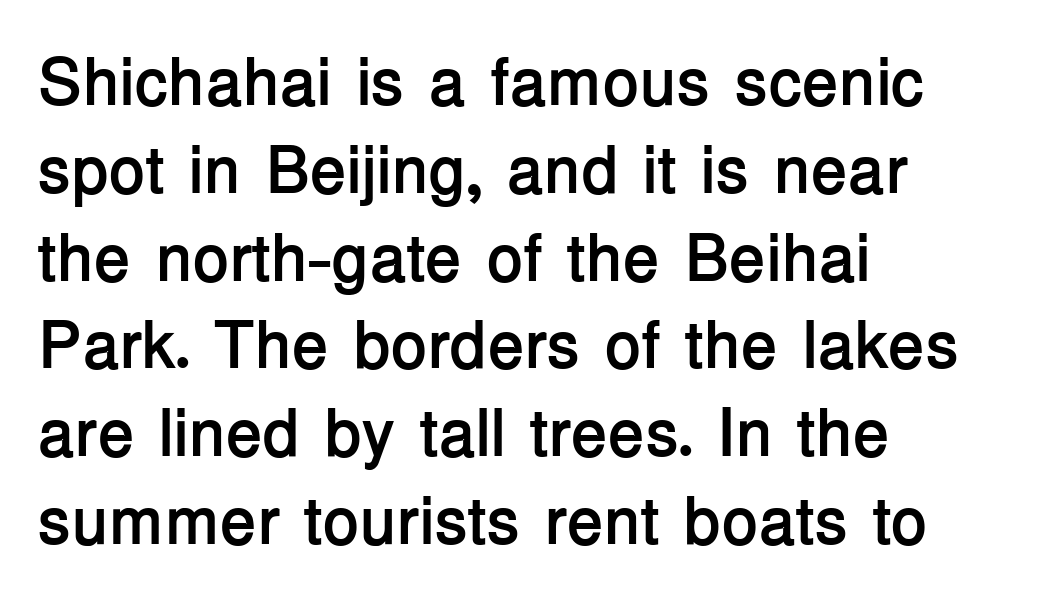
Q: Is the text bold? A: Yes.
Q: Is the text italic (slanted)? A: No, it is upright.
Q: Is the typeface a serif or a sans-serif typeface? A: Sans-serif.
Q: Is the text underlined? A: No.
Q: How is the paragraph aligned? A: Left-aligned.
Q: Is the spacing between letters normal or unusually wide? A: Normal.
Q: Is the spacing between lines tight, normal or loose? A: Normal.
Q: Width (condensed, normal, or wide)? A: Normal.
Q: Stroke contrast? A: Low.
Q: x-height? A: Medium.
Q: Monospaced? A: No.
